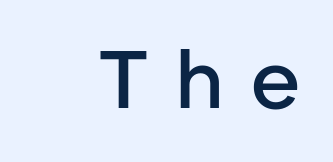
A typesetter would call this heavily tracked-out type. Looks like regular typesetting: each glyph gets only the width it needs. Is there any slant? The stems are plumb. Each line ends at the same right margin while the left side varies. The typesetting leans somewhat heavy: a semibold. Look at the bottom of the vertical strokes: they stop flat, with no serifs.
